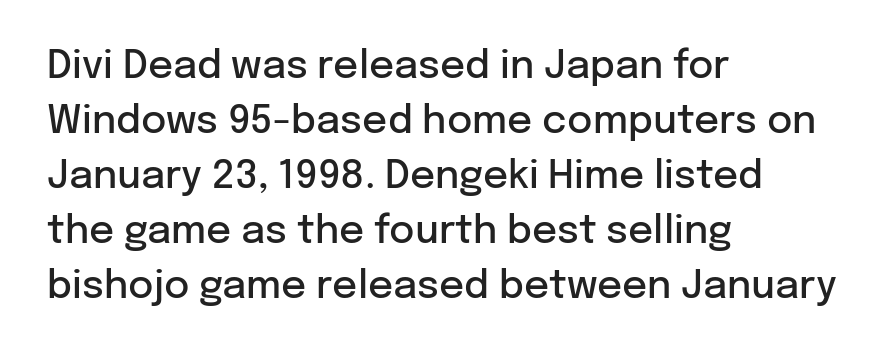
Type style note: lacks serifs. Tracking value appears to be zero — textbook default spacing. This is the regular roman posture of the typeface. Here the designer chose a conventional face with non-uniform glyph widths. Is there much room between lines? A standard amount, neither cramped nor airy. Every letter is mildly thick-stroked: semibold rather than bold.
